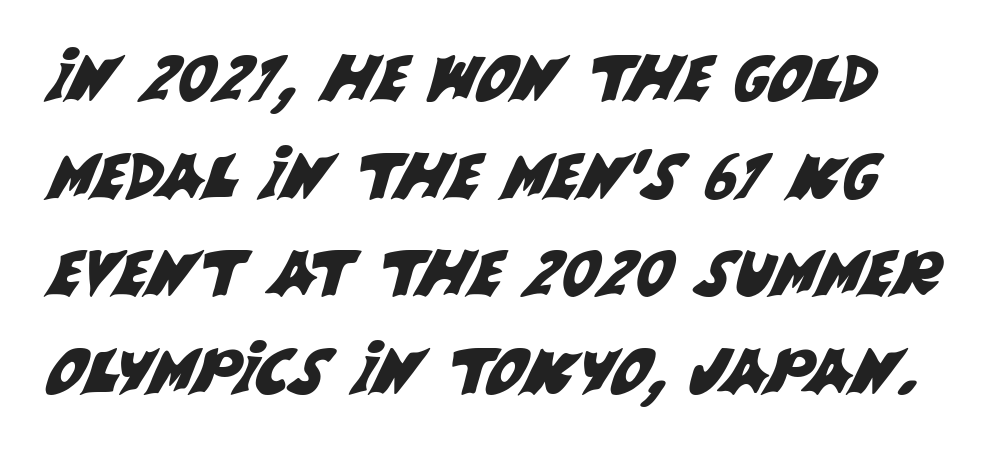
{"serif": "no", "width": "normal", "stroke_contrast": "medium", "x_height": "large", "monospaced": "no", "underline": "no", "line_spacing": "normal", "line_spacing_ratio": 1.55, "letter_spacing": "normal", "letter_spacing_em": 0.0, "glyph_px": 63}
